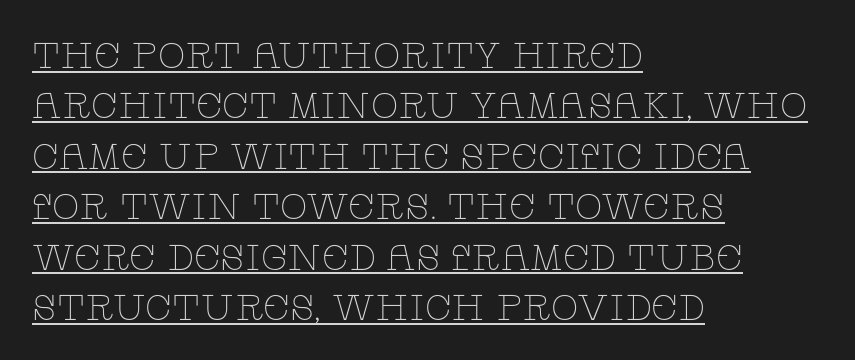
The image shows 36 px thin, wide serif type, upright; set left-aligned, normal line spacing (1.4x), normal letter spacing, underlined; low stroke contrast and a large x-height.
